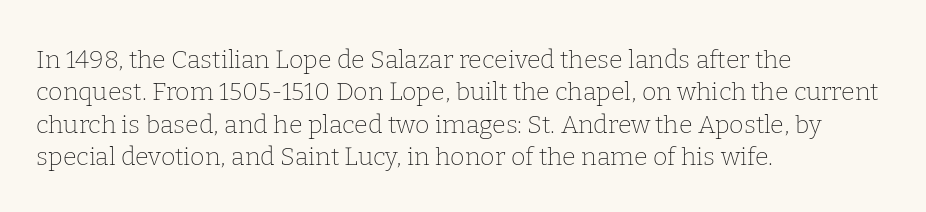
The image shows 25 px text type, upright; set left-aligned, normal line spacing (1.3x), normal letter spacing, not underlined.
